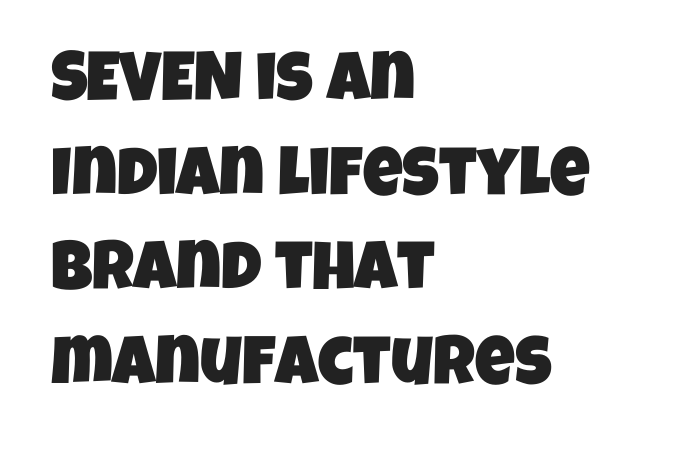
Q: Is the typeface a serif or a sans-serif typeface? A: Sans-serif.
Q: Is the text underlined? A: No.
Q: How is the paragraph aligned? A: Left-aligned.
Q: Is the spacing between letters normal or unusually wide? A: Normal.
Q: Is the spacing between lines tight, normal or loose? A: Normal.
Q: Width (condensed, normal, or wide)? A: Condensed.
Q: Stroke contrast? A: Low.
Q: x-height? A: Large.
Q: Monospaced? A: No.
